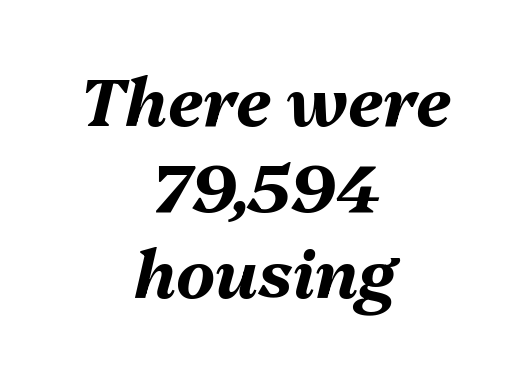
The image shows 66 px bold type, italic (leaning right); set centered, normal line spacing (1.3x), normal letter spacing, not underlined; medium stroke contrast and a medium x-height.
